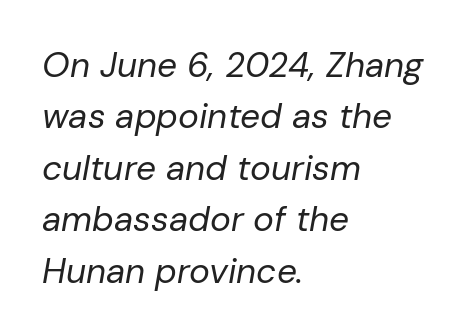
The image shows 35 px regular-weight type, italic (leaning right); set left-aligned, normal line spacing (1.47x), normal letter spacing, not underlined; low stroke contrast and a medium x-height.
